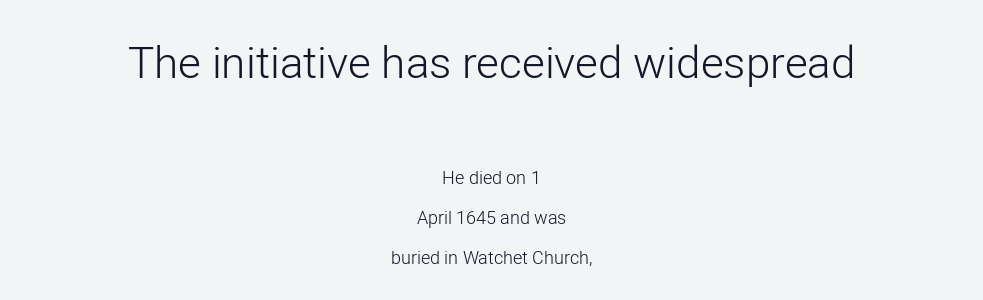
{"serif": "no", "italic": "no", "bold": "no", "weight": "light", "width": "normal", "stroke_contrast": "low", "x_height": "medium", "monospaced": "no", "underline": "no", "align": "center", "line_spacing": "loose", "line_spacing_ratio": 2.22, "letter_spacing": "normal", "letter_spacing_em": 0.0, "larger_block": "first", "size_ratio": 2.44, "glyph_px": 44}
